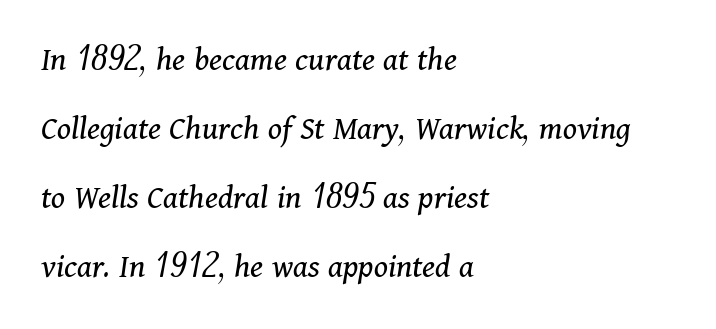
What stands out about the letter spacing? Nothing — it is the standard amount. Letters have the restrained weight of plain body copy at most. Each letter keeps its own natural width here, so spacing adapts to shape. Rows of type keep a wide berth in the vertical direction. The zone under the glyphs is completely vacant. Is the type slanted? Yes — the strokes lean at a clear angle.
